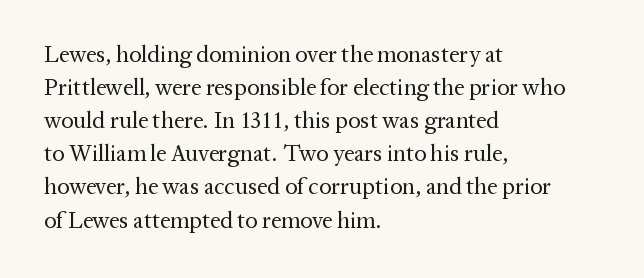
{"italic": "no", "bold": "no", "underline": "no", "align": "left", "line_spacing": "normal", "line_spacing_ratio": 1.44, "letter_spacing": "normal", "letter_spacing_em": 0.0, "glyph_px": 23}
